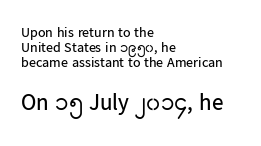
The image shows 23 px text type, upright; set left-aligned, tight line spacing (1.06x), normal letter spacing, not underlined; the second (bottom) block is 1.64x larger.
